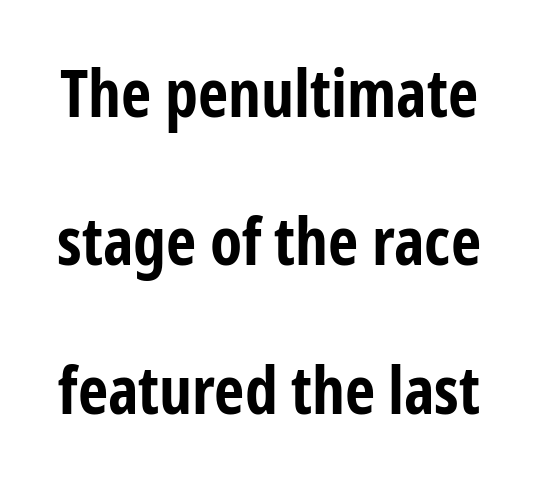
Posture: straight, roman, zero tilt. The sample has been set heavy, in full bold. There is no visible air inserted between adjacent glyphs. Lines of text with bare space underneath. The letters advance in unequal steps, a hallmark of proportional type.
